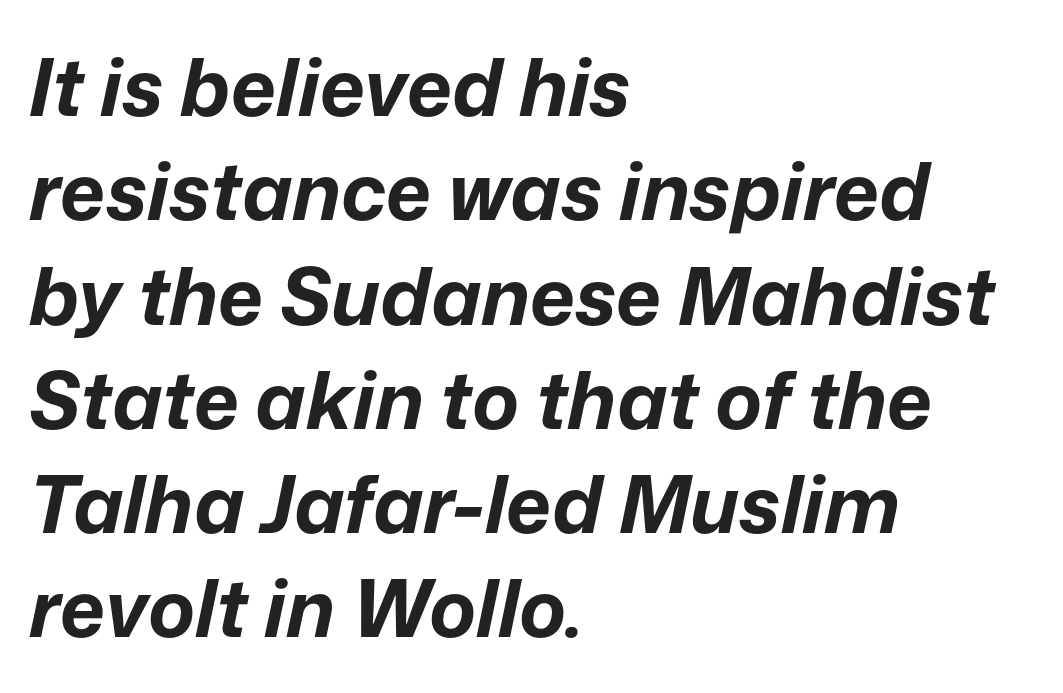
This sample uses plain, unmodified letter spacing. The block of text has a typical density, with ordinary space between rows. Glance below the letters and you will spot only blank space. Here the designer chose a conventional face with non-uniform glyph widths.
